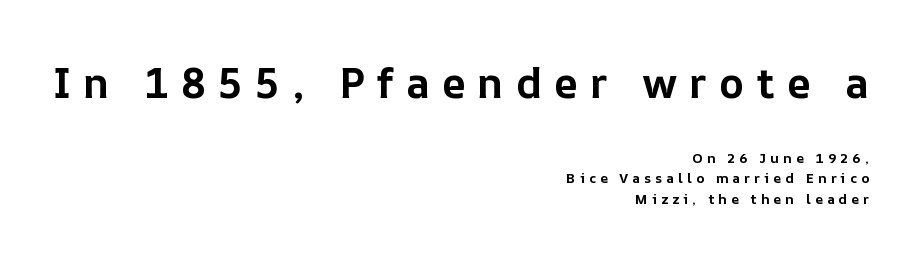
{"italic": "no", "bold": "yes", "weight": "bold", "width": "normal", "stroke_contrast": "low", "x_height": "medium", "monospaced": "no", "underline": "no", "align": "right", "line_spacing": "normal", "line_spacing_ratio": 1.46, "letter_spacing": "wide", "letter_spacing_em": 0.28, "larger_block": "first", "size_ratio": 3.0, "glyph_px": 42}
